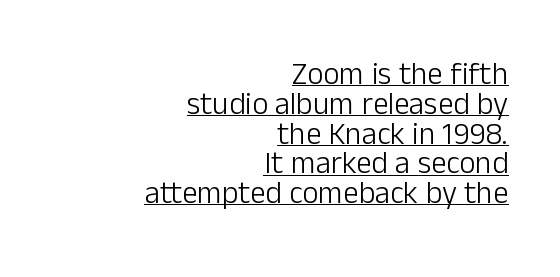
Compared with typical body copy, the letter spacing here is the same. Vertical stems look standard width or narrower in stroke. Ordinary non-slanted type is in use. The typeface chosen for these lines omits serifs.
